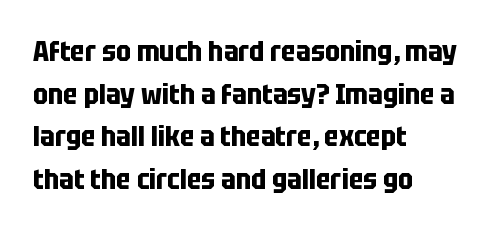
The image shows 28 px bold, condensed sans-serif type, upright; set left-aligned, normal line spacing (1.52x), normal letter spacing, not underlined; low stroke contrast and a large x-height.
